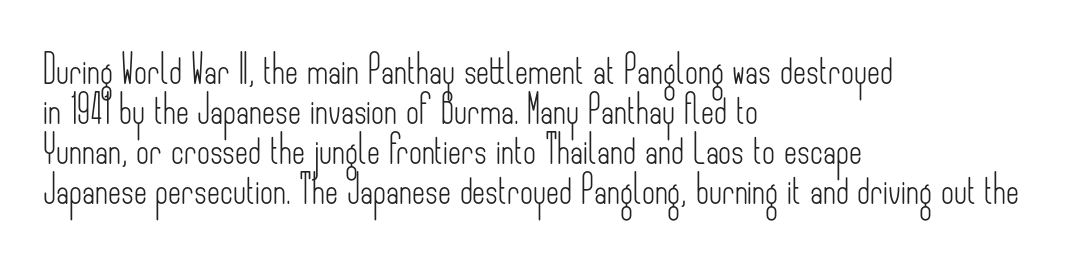
{"serif": "no", "italic": "no", "bold": "no", "weight": "light", "width": "condensed", "stroke_contrast": "low", "x_height": "small", "monospaced": "no", "underline": "no", "align": "left", "line_spacing": "normal", "line_spacing_ratio": 1.43, "letter_spacing": "normal", "letter_spacing_em": 0.0, "glyph_px": 28}
